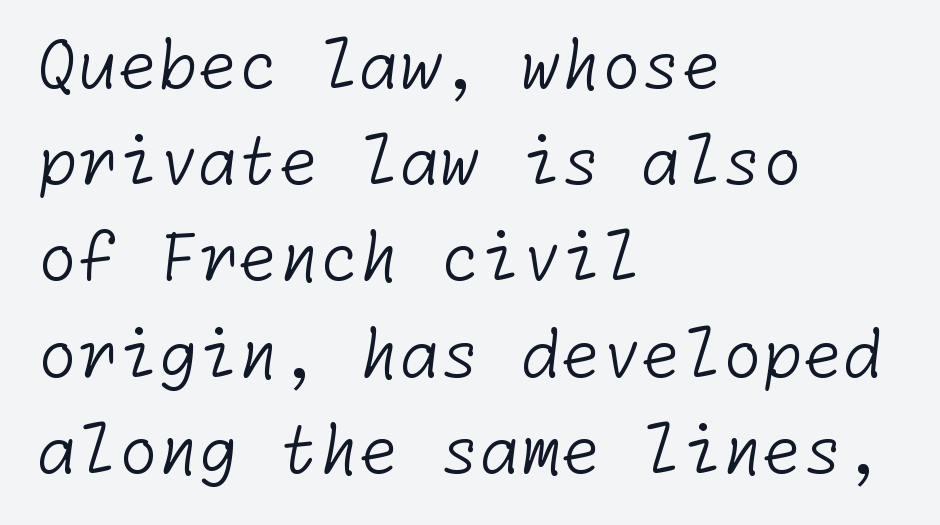
Q: Is the text bold? A: No.
Q: Is the typeface a serif or a sans-serif typeface? A: Sans-serif.
Q: Is the text underlined? A: No.
Q: How is the paragraph aligned? A: Left-aligned.
Q: Is the spacing between letters normal or unusually wide? A: Normal.
Q: Is the spacing between lines tight, normal or loose? A: Normal.
Q: Width (condensed, normal, or wide)? A: Normal.
Q: Stroke contrast? A: Low.
Q: x-height? A: Medium.
